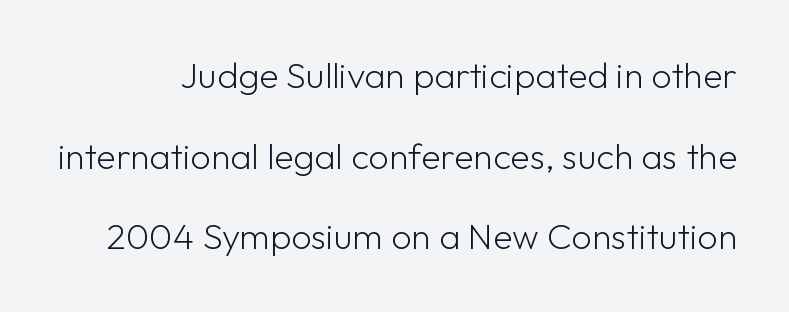
{"serif": "no", "italic": "no", "bold": "no", "weight": "light", "width": "normal", "stroke_contrast": "low", "x_height": "medium", "monospaced": "no", "underline": "no", "line_spacing": "loose", "line_spacing_ratio": 2.24, "letter_spacing": "normal", "letter_spacing_em": 0.0, "glyph_px": 36}
